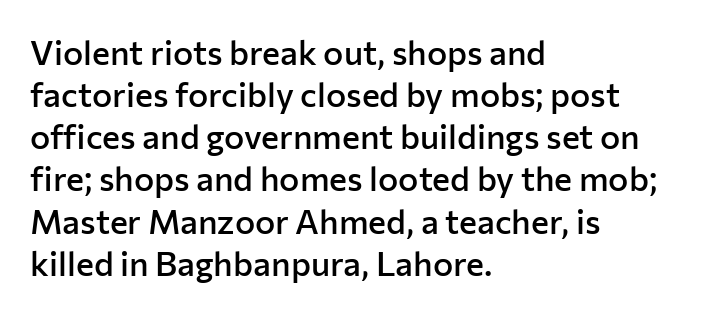
The image shows 34 px semibold sans-serif type, upright; set left-aligned, line spacing 1.24x, normal letter spacing, not underlined; low stroke contrast and a medium x-height.
